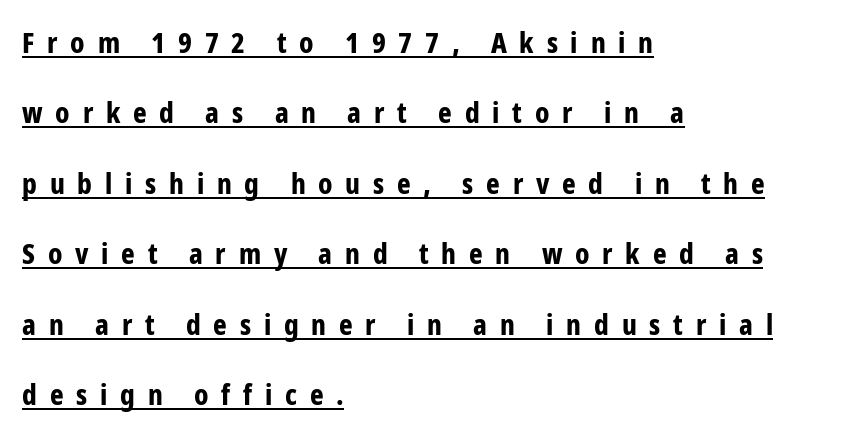
Q: Is the text bold? A: Yes.
Q: Is the text italic (slanted)? A: No, it is upright.
Q: Is the typeface a serif or a sans-serif typeface? A: Sans-serif.
Q: Is the text underlined? A: Yes.
Q: How is the paragraph aligned? A: Left-aligned.
Q: Is the spacing between letters normal or unusually wide? A: Unusually wide.
Q: Is the spacing between lines tight, normal or loose? A: Loose.
Q: Width (condensed, normal, or wide)? A: Condensed.
Q: Stroke contrast? A: Low.
Q: x-height? A: Medium.
Q: Monospaced? A: No.
